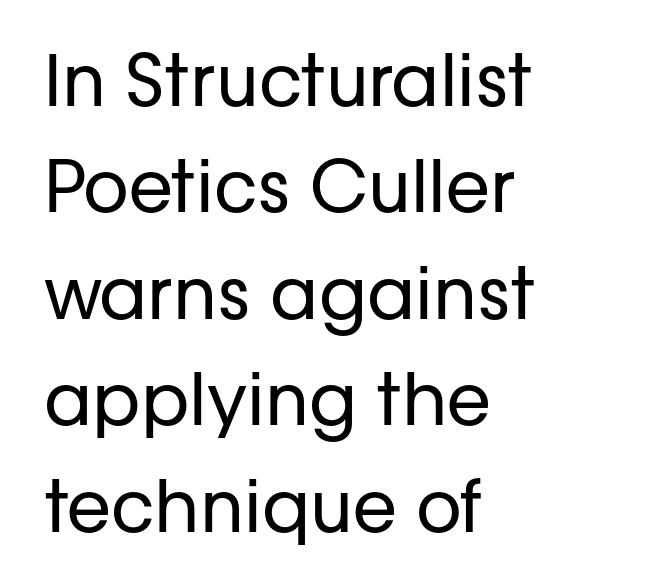
{"serif": "no", "italic": "no", "bold": "no", "weight": "regular", "width": "normal", "stroke_contrast": "low", "x_height": "medium", "monospaced": "no", "underline": "no", "align": "left", "line_spacing": "normal", "line_spacing_ratio": 1.5, "letter_spacing": "normal", "letter_spacing_em": 0.0, "glyph_px": 71}
